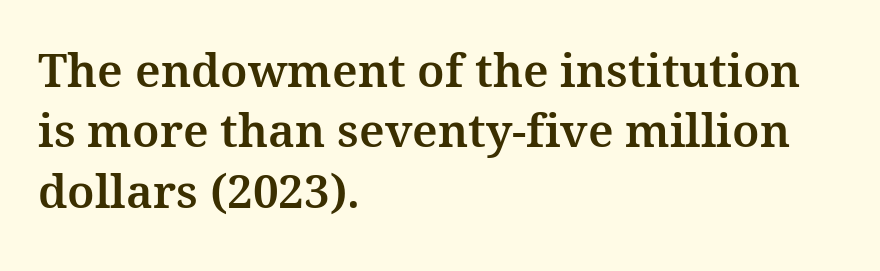
Q: Is the text italic (slanted)? A: No, it is upright.
Q: Is the typeface a serif or a sans-serif typeface? A: Serif.
Q: Is the text underlined? A: No.
Q: How is the paragraph aligned? A: Left-aligned.
Q: Is the spacing between letters normal or unusually wide? A: Normal.
Q: Is the spacing between lines tight, normal or loose? A: Normal.
Q: Width (condensed, normal, or wide)? A: Normal.
Q: Stroke contrast? A: Medium.
Q: x-height? A: Medium.
Q: Monospaced? A: No.
